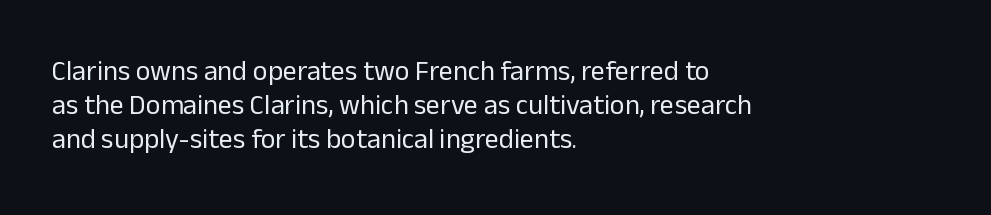
When letters stand straight like this, we call the style roman or upright. Regarding serifs, this sample does without them. The font sits on the lighter half of the weight spectrum, regular included. Spacing verdict: proportional, widths tailored to each character.
